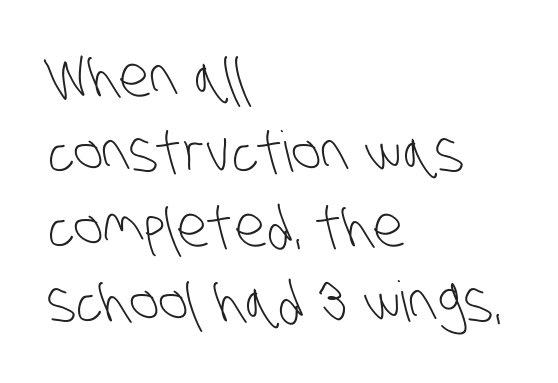
The image shows 56 px light, condensed sans-serif type; set left-aligned, normal line spacing (1.34x), normal letter spacing, not underlined; low stroke contrast and a large x-height.
